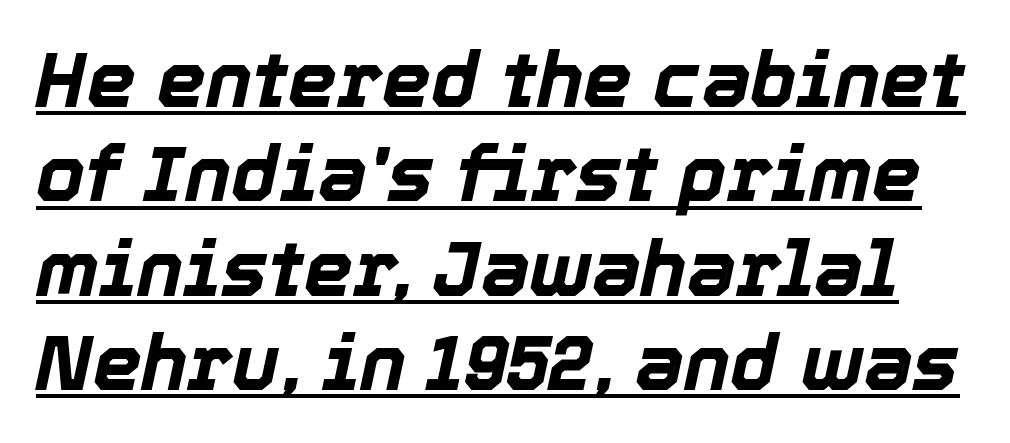
The image shows 78 px bold type, italic (leaning right); set line spacing 1.21x, normal letter spacing, underlined; a medium x-height.
